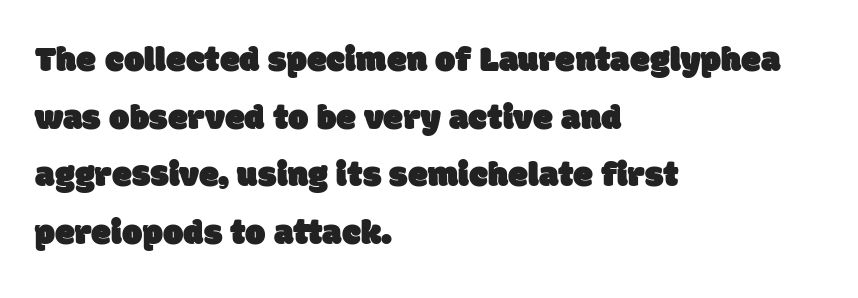
A clean baseline with only descenders dipping below it. Note: no serifs on the glyphs. Reading down the column, the eye jumps a familiar distance to each next line. The passage shown has conventional tracking throughout.
